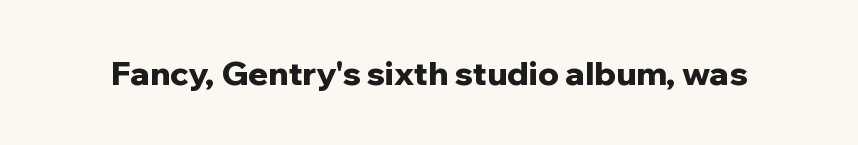
You'd pick this weight for a headline — it's a proper bold. I'd call this a sans setting — the letters go barefoot. The area under the type is left untouched. Spacing verdict: proportional, widths tailored to each character. The line texture is even and compact thanks to regular tracking. These lines were composed using upright roman letters.
